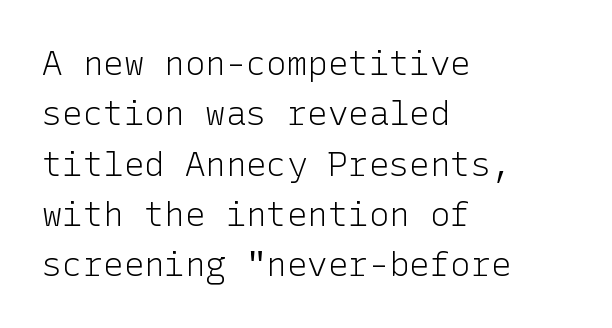
Visually the block forms a straight wall on the left and a jagged coastline on the right. Summary of weight: not heavy and not bold. A typesetter would label this face a sans. Designer's note — italics off, roman on. Does extra space separate the letters? No, they use regular spacing.
